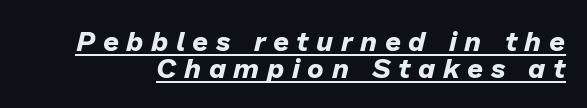
Compared with an ordinary text face, these strokes are far heavier — a full bold. Tightly led — the rows are bunched. Students, note that the glyphs here are deliberately spaced far apart. There's an unmistakable incline to the writing here. Is this a fixed-width face? No — the glyphs have proportional, varying widths.
